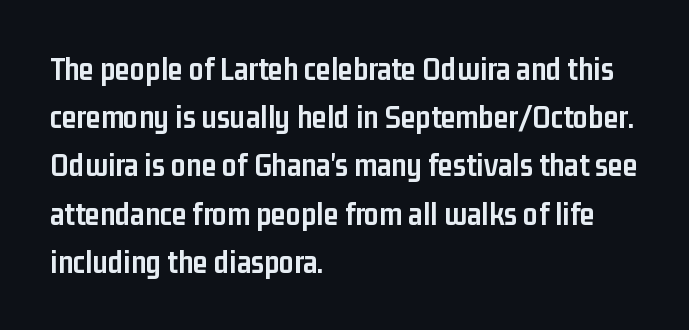
The image shows 33 px semibold, condensed sans-serif type, upright; set left-aligned, normal line spacing (1.46x), normal letter spacing, not underlined; low stroke contrast and a medium x-height.
